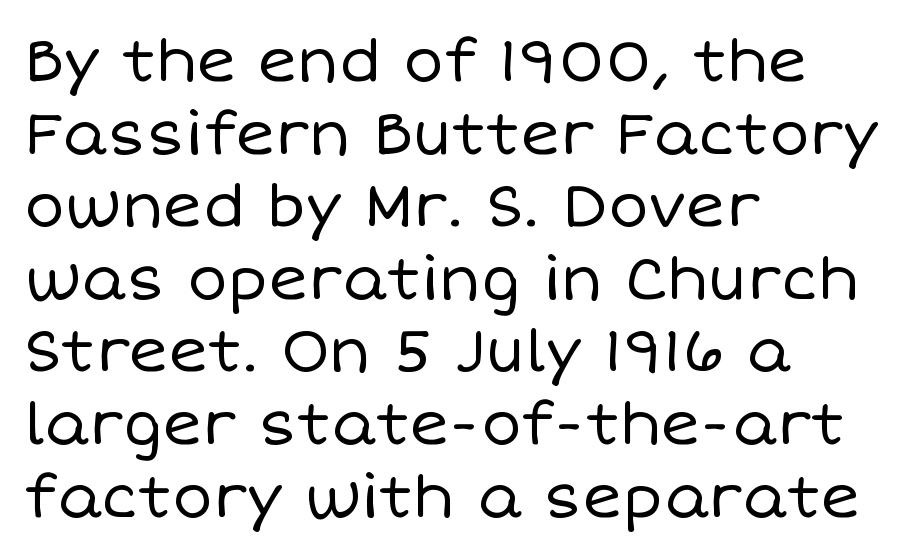
The image shows 60 px regular-weight type, upright; set left-aligned, line spacing 1.21x, normal letter spacing, not underlined; low stroke contrast and a large x-height.
